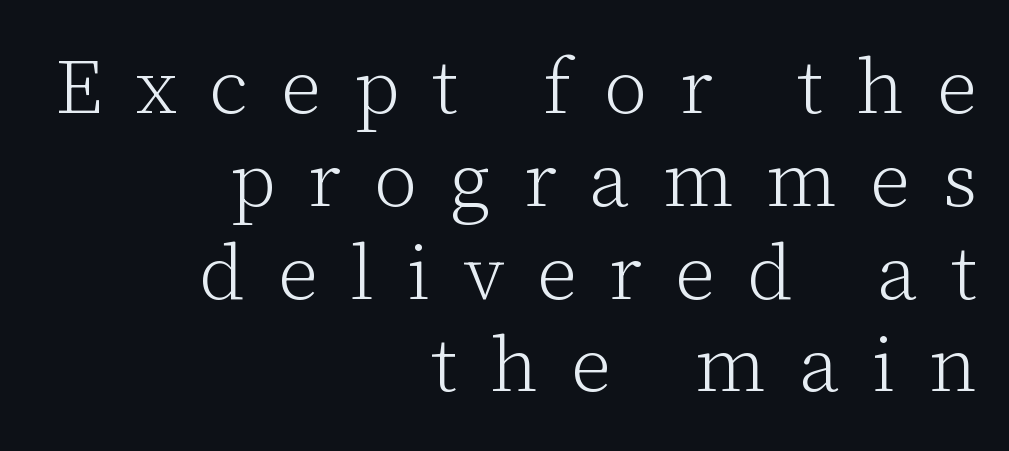
{"serif": "yes", "italic": "no", "bold": "no", "weight": "light", "width": "normal", "stroke_contrast": "low", "x_height": "medium", "monospaced": "no", "underline": "no", "align": "right", "line_spacing_ratio": 1.19, "letter_spacing": "wide", "letter_spacing_em": 0.42, "glyph_px": 78}
